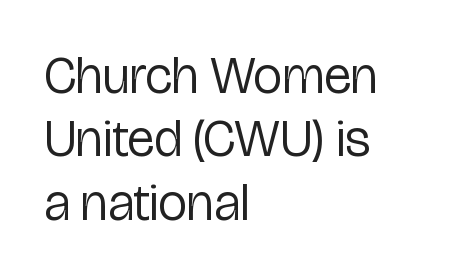
The image shows 52 px regular-weight, condensed sans-serif type, upright; set left-aligned, line spacing 1.22x, normal letter spacing, not underlined; low stroke contrast and a medium x-height.
